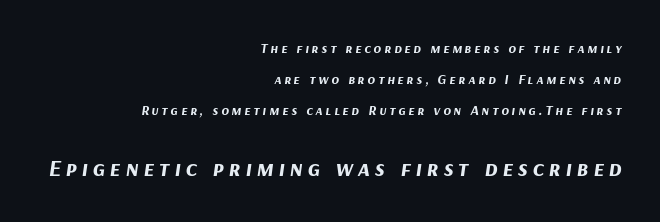
Q: Is the text bold? A: Yes.
Q: Is the text italic (slanted)? A: Yes, it leans right by about 9 degrees.
Q: Is the text underlined? A: No.
Q: How is the paragraph aligned? A: Right-aligned.
Q: Is the spacing between letters normal or unusually wide? A: Unusually wide.
Q: Is the spacing between lines tight, normal or loose? A: Loose.
Q: Which block of text is set in a larger size, the first (top) or the second (bottom)? A: The second (bottom) one.
